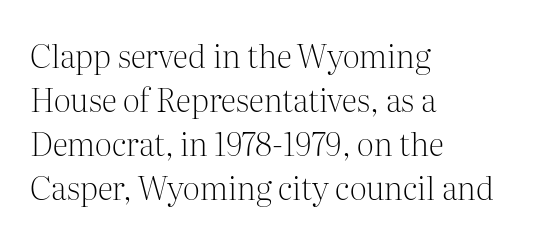
{"serif": "yes", "italic": "no", "bold": "no", "weight": "light", "width": "normal", "stroke_contrast": "medium", "x_height": "medium", "monospaced": "no", "underline": "no", "align": "left", "line_spacing": "normal", "line_spacing_ratio": 1.37, "letter_spacing": "normal", "letter_spacing_em": 0.0, "glyph_px": 32}
